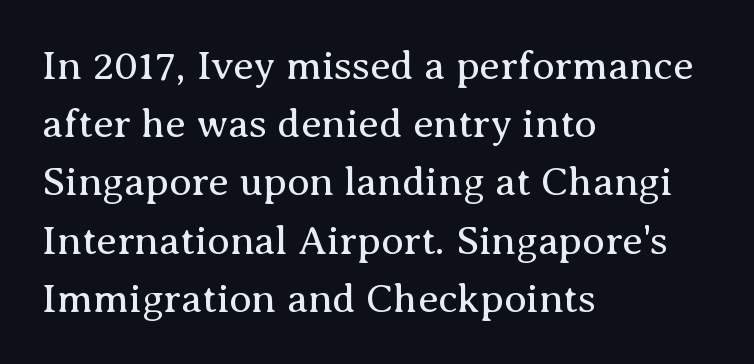
Q: Is the text bold? A: No.
Q: Is the text italic (slanted)? A: No, it is upright.
Q: Is the typeface a serif or a sans-serif typeface? A: Serif.
Q: Is the text underlined? A: No.
Q: How is the paragraph aligned? A: Left-aligned.
Q: Is the spacing between letters normal or unusually wide? A: Normal.
Q: Is the spacing between lines tight, normal or loose? A: Normal.
Q: Width (condensed, normal, or wide)? A: Normal.
Q: Stroke contrast? A: Medium.
Q: x-height? A: Medium.
Q: Monospaced? A: No.
